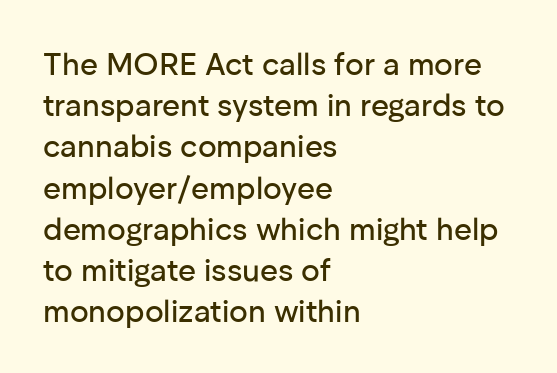
The image shows 31 px sans-serif type, upright; set left-aligned, normal line spacing (1.33x), normal letter spacing, not underlined; low stroke contrast and a medium x-height.
